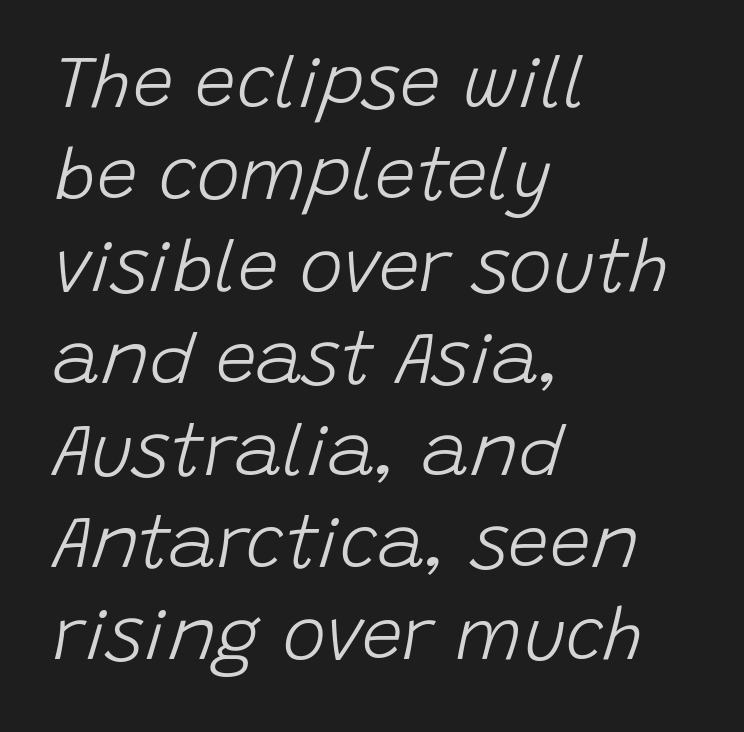
The image shows 73 px light type, italic (leaning right); set left-aligned, normal line spacing (1.26x), normal letter spacing, not underlined; low stroke contrast and a large x-height.
